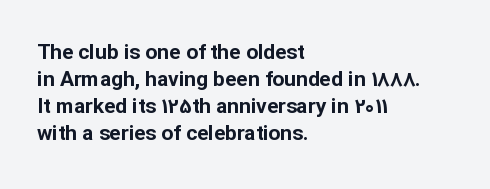
The image shows 21 px bold type, upright; set left-aligned, normal line spacing (1.28x), normal letter spacing, not underlined.
